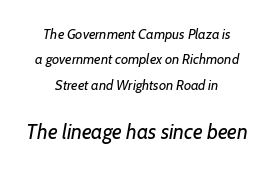
{"italic": "yes", "lean": "right", "slant_degrees": 7, "bold": "no", "underline": "no", "align": "center", "line_spacing_ratio": 1.81, "letter_spacing": "normal", "letter_spacing_em": 0.0, "larger_block": "second", "size_ratio": 1.5, "glyph_px": 21}
